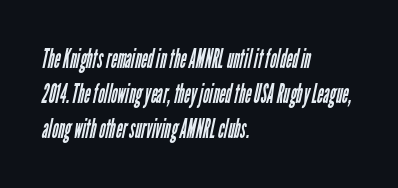
{"bold": "no", "underline": "no", "align": "left", "line_spacing": "normal", "line_spacing_ratio": 1.29, "letter_spacing": "normal", "letter_spacing_em": 0.0, "glyph_px": 27}
